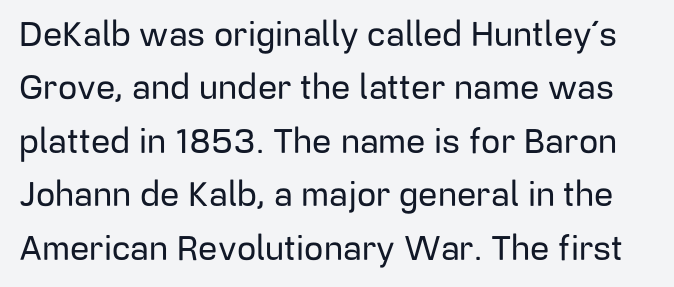
Glance below the letters and you will spot only blank space. Spacing verdict: proportional, widths tailored to each character. Compared with typical body copy, the letter spacing here is the same. The rendering uses a moderate line-height, typical for paragraphs.
